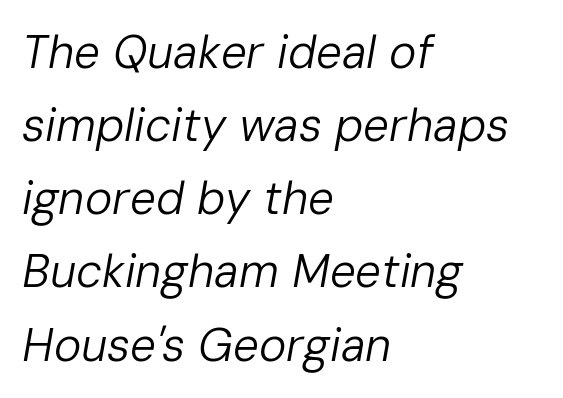
The image shows 46 px regular-weight type, italic (leaning right); set left-aligned, normal line spacing (1.59x), normal letter spacing, not underlined; low stroke contrast and a medium x-height.
